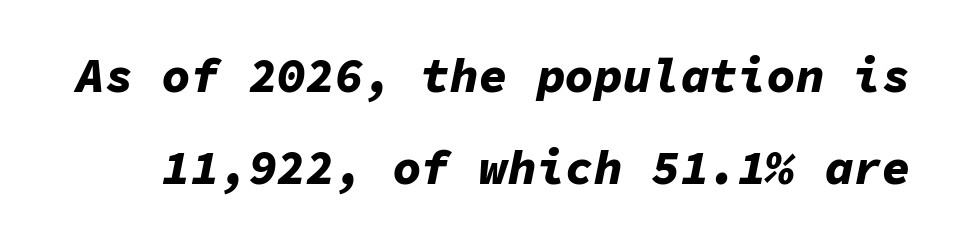
Every character sits at an angle, as italics do. A great deal of white space separates one row of letters from the next. This sample has the even, mechanical cadence of fixed-width lettering. Unmarked baselines from the first word to the last. The characters look thick and weighty, a clear bold.
